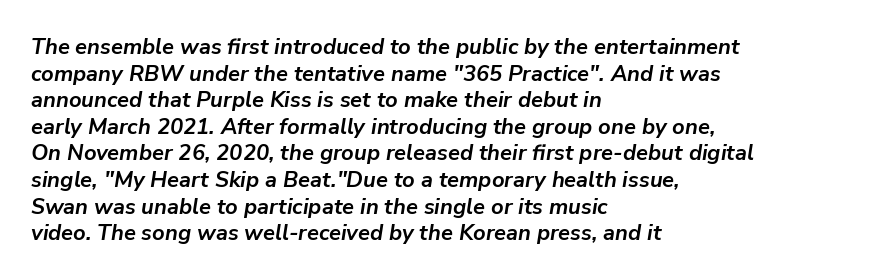
The image shows 22 px bold type, italic (leaning right); set left-aligned, line spacing 1.21x, normal letter spacing, not underlined.
